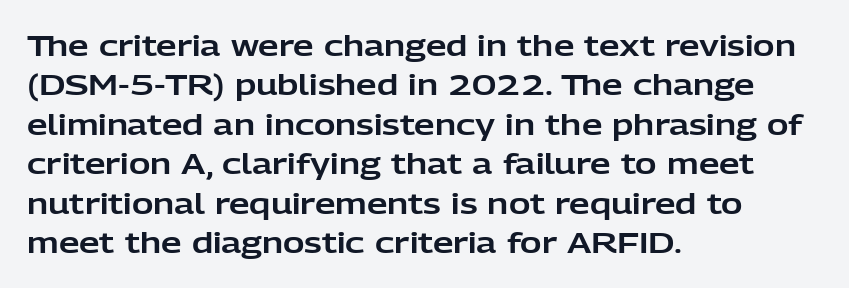
{"serif": "no", "italic": "no", "width": "normal", "stroke_contrast": "low", "x_height": "medium", "monospaced": "no", "underline": "no", "align": "left", "line_spacing": "normal", "line_spacing_ratio": 1.36, "letter_spacing": "normal", "letter_spacing_em": 0.0, "glyph_px": 29}
